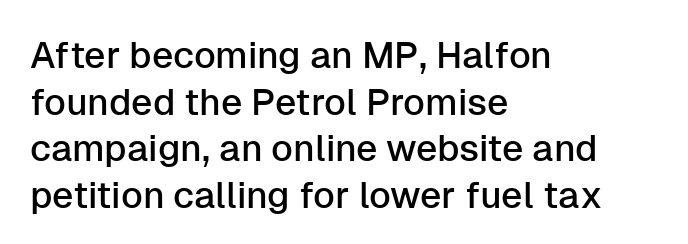
{"serif": "no", "italic": "no", "width": "normal", "stroke_contrast": "low", "x_height": "medium", "monospaced": "no", "underline": "no", "align": "left", "line_spacing": "normal", "line_spacing_ratio": 1.26, "letter_spacing": "normal", "letter_spacing_em": 0.0, "glyph_px": 37}
